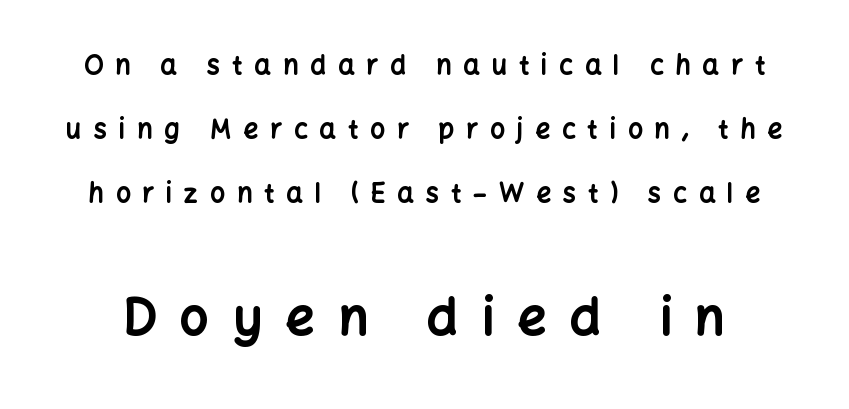
A typesetter would mark this as roman, not italic. Bare-footed words on every line. Classification — sans serif. The rendering uses natural spacing where letterforms have individual widths. Someone cranked the tracking dial way up on this one. The later block is typeset at a bigger size than the earlier block.
